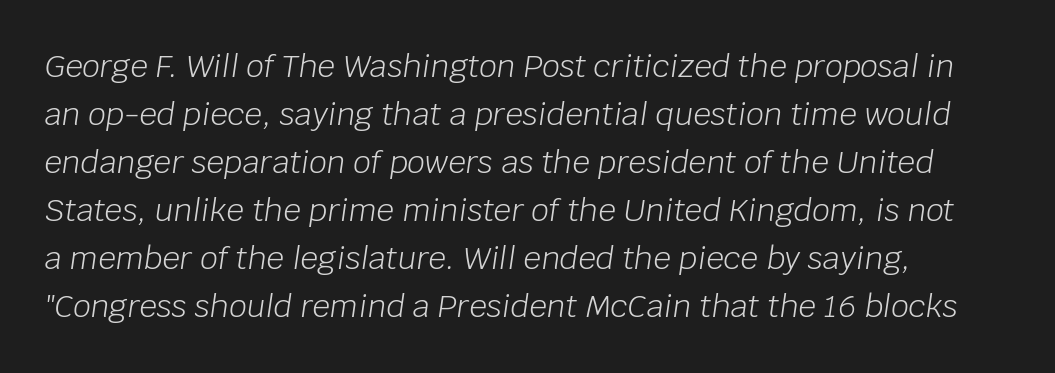
The image shows 31 px light type, italic (leaning right); set left-aligned, normal line spacing (1.55x), normal letter spacing, not underlined; low stroke contrast and a large x-height.
